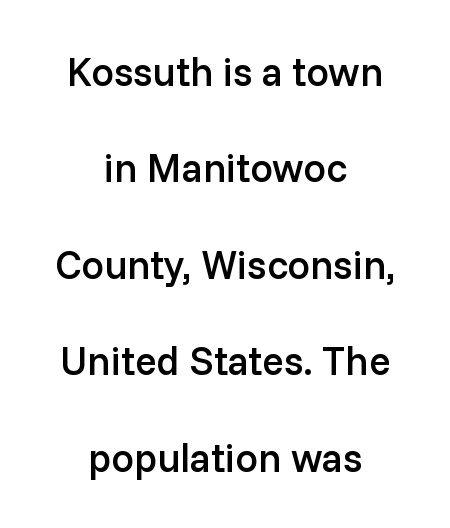
Q: Is the text bold? A: Semi-bold.
Q: Is the text italic (slanted)? A: No, it is upright.
Q: Is the typeface a serif or a sans-serif typeface? A: Sans-serif.
Q: Is the text underlined? A: No.
Q: How is the paragraph aligned? A: Centered.
Q: Is the spacing between letters normal or unusually wide? A: Normal.
Q: Is the spacing between lines tight, normal or loose? A: Loose.
Q: Width (condensed, normal, or wide)? A: Normal.
Q: Stroke contrast? A: Low.
Q: x-height? A: Medium.
Q: Monospaced? A: No.
